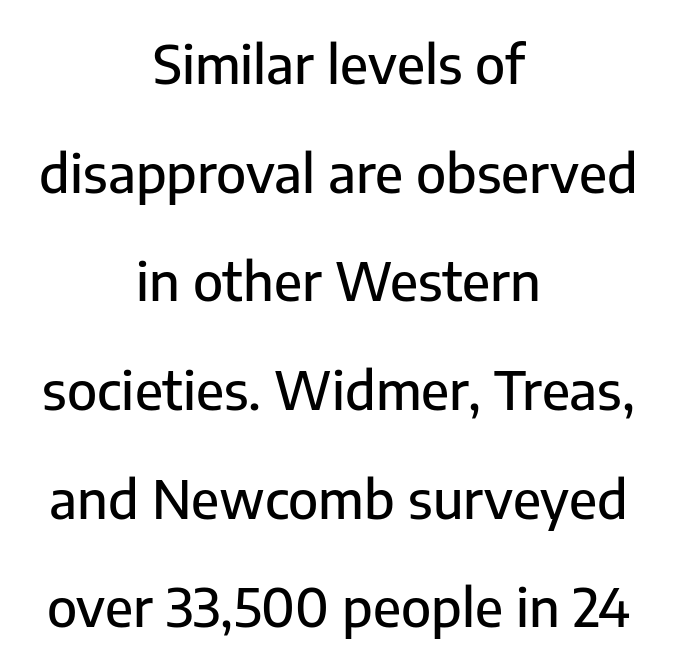
The image shows 53 px sans-serif type, upright; set centered, loose line spacing (2.05x), normal letter spacing, not underlined; low stroke contrast and a medium x-height.
